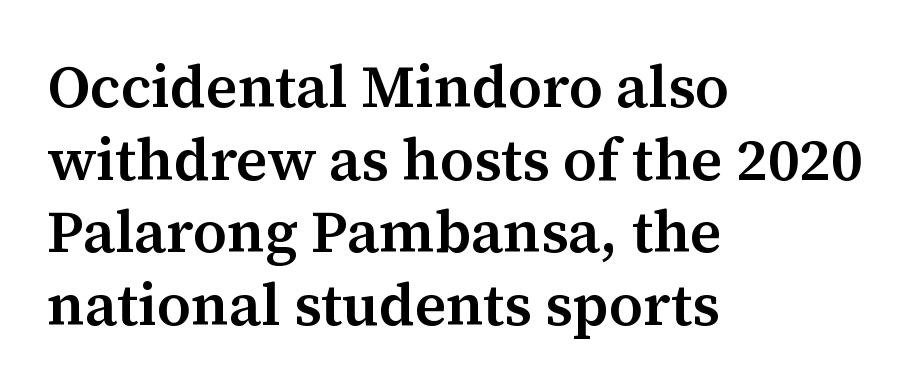
Q: Is the text bold? A: Semi-bold.
Q: Is the text italic (slanted)? A: No, it is upright.
Q: Is the typeface a serif or a sans-serif typeface? A: Serif.
Q: Is the text underlined? A: No.
Q: How is the paragraph aligned? A: Left-aligned.
Q: Is the spacing between letters normal or unusually wide? A: Normal.
Q: Width (condensed, normal, or wide)? A: Normal.
Q: Stroke contrast? A: Medium.
Q: x-height? A: Medium.
Q: Monospaced? A: No.
